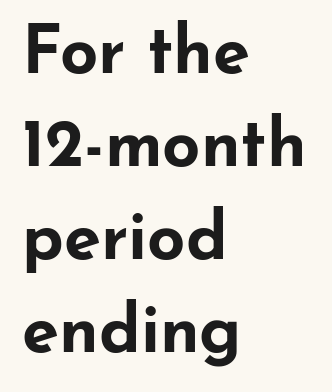
Italic? Not at all — the glyphs are vertical. Default kerning and tracking; the words read as compact shapes. Serifs: no, the terminals of the letterforms are clean. Here the designer chose a conventional face with non-uniform glyph widths.
